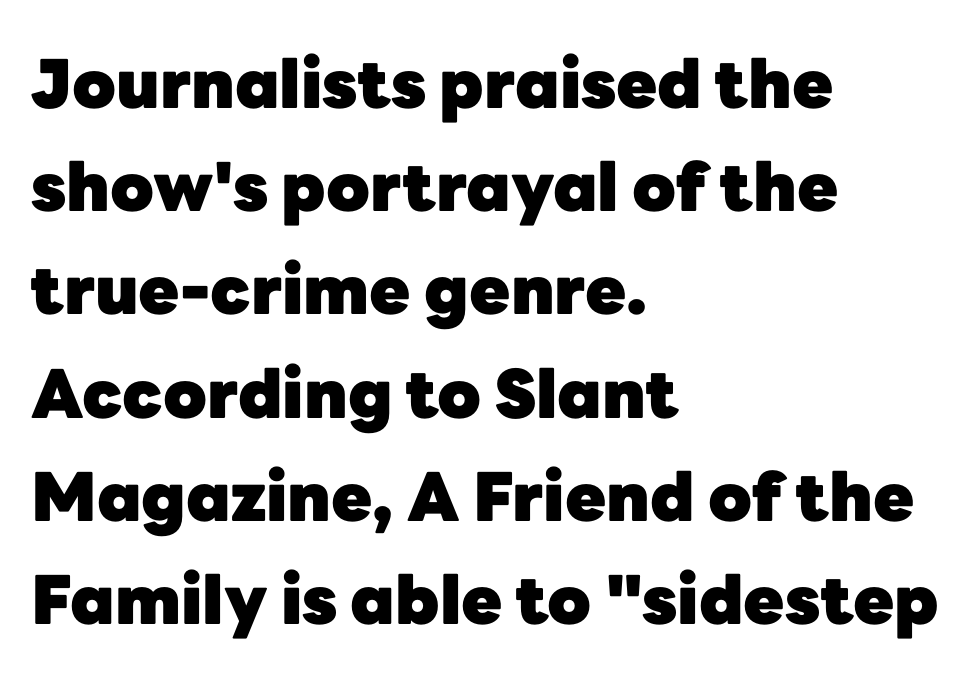
Just letters on the line, the space beneath them empty. The glyphs have the mass of a bold cut. Is there any slant? The stems are plumb. No feet cap the strokes, marking this as sans-serif type. Tracking value appears to be zero — textbook default spacing.
